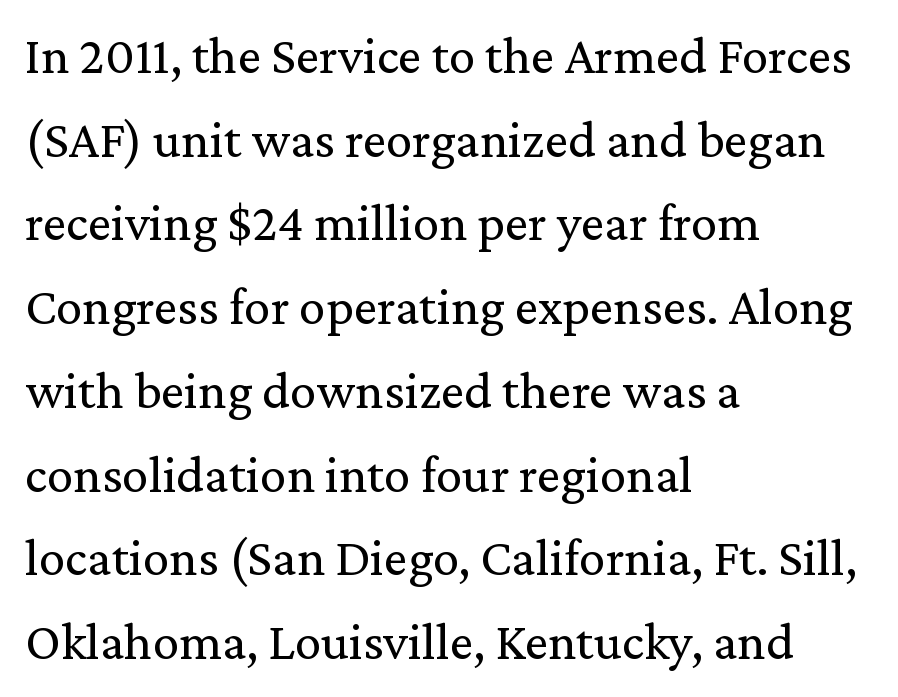
The image shows 53 px regular-weight serif type, upright; set left-aligned, normal line spacing (1.58x), normal letter spacing, not underlined; medium stroke contrast and a medium x-height.
